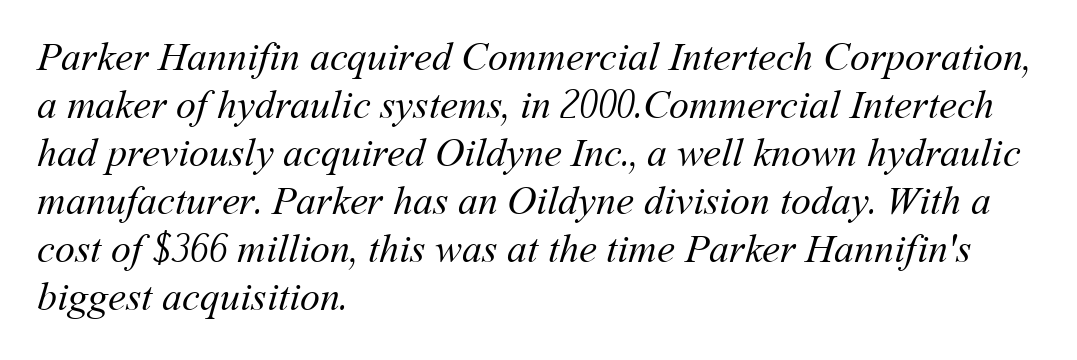
The face used here is rendered with its standard letterfit. Is the block centered? No — it sits flush against the left margin. Type without underlining. Stroke mass is kept to a normal reading level or below.
